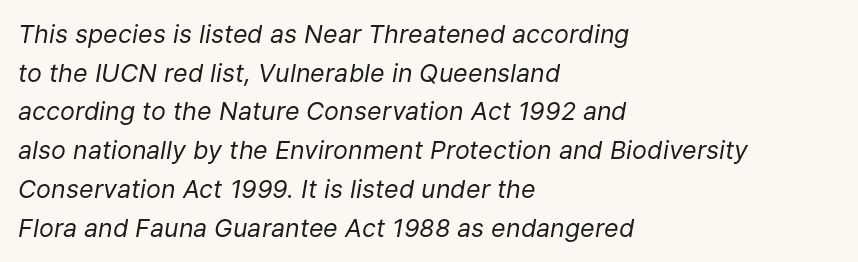
The image shows 25 px text type, italic (leaning right); set left-aligned, normal line spacing (1.55x), normal letter spacing, not underlined.
